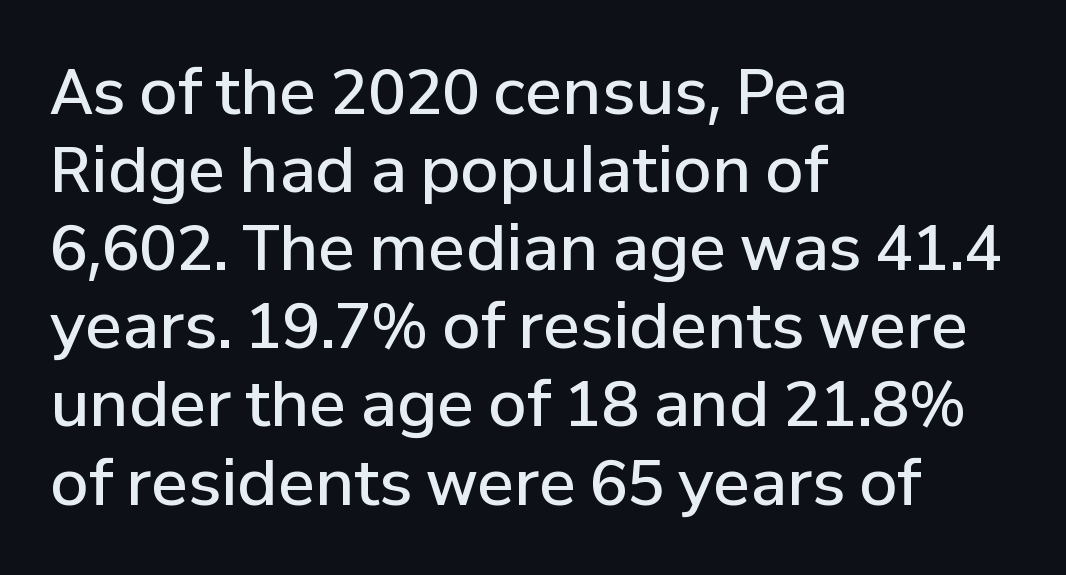
Q: Is the text bold? A: Semi-bold.
Q: Is the text italic (slanted)? A: No, it is upright.
Q: Is the typeface a serif or a sans-serif typeface? A: Sans-serif.
Q: Is the text underlined? A: No.
Q: How is the paragraph aligned? A: Left-aligned.
Q: Is the spacing between letters normal or unusually wide? A: Normal.
Q: Is the spacing between lines tight, normal or loose? A: Normal.
Q: Width (condensed, normal, or wide)? A: Normal.
Q: Stroke contrast? A: Low.
Q: x-height? A: Medium.
Q: Monospaced? A: No.
